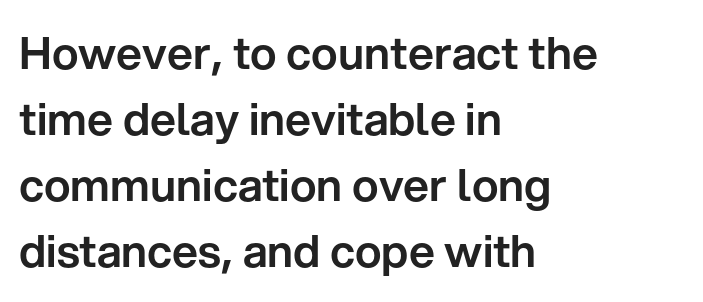
Inter-character spacing is left at the font's built-in metrics. Nope, not italic — everything's standing straight. The face used here is a sans, in the tradition of grotesques and geometrics. The rag falls on the right side of this text block. The vertical gap from one line to the next is medium. The string is rendered with underlining switched off.
